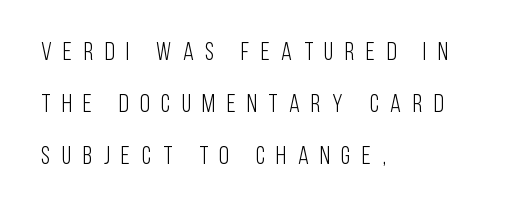
The image shows 25 px text type, upright; set left-aligned, loose line spacing (2.09x), unusually wide letter spacing (+0.46 em), not underlined.
